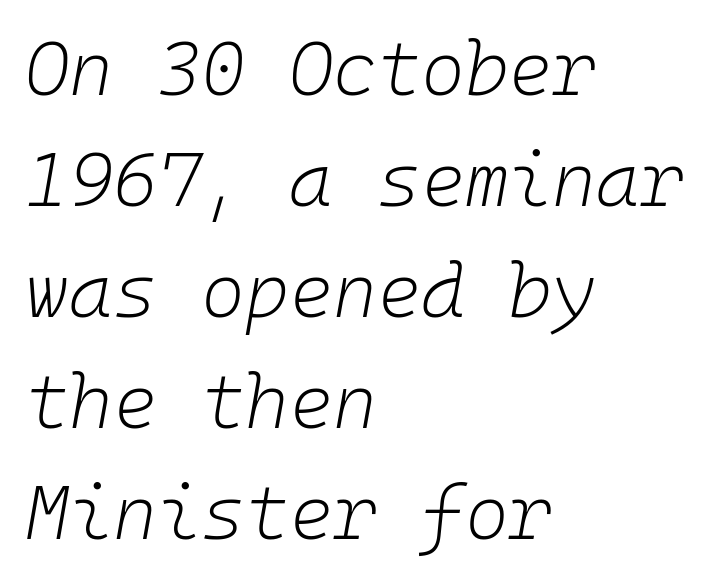
{"italic": "yes", "lean": "right", "slant_degrees": 10, "bold": "no", "weight": "light", "width": "normal", "stroke_contrast": "low", "x_height": "medium", "monospaced": "yes", "underline": "no", "align": "left", "line_spacing": "normal", "line_spacing_ratio": 1.48, "letter_spacing": "normal", "letter_spacing_em": 0.0, "glyph_px": 75}
